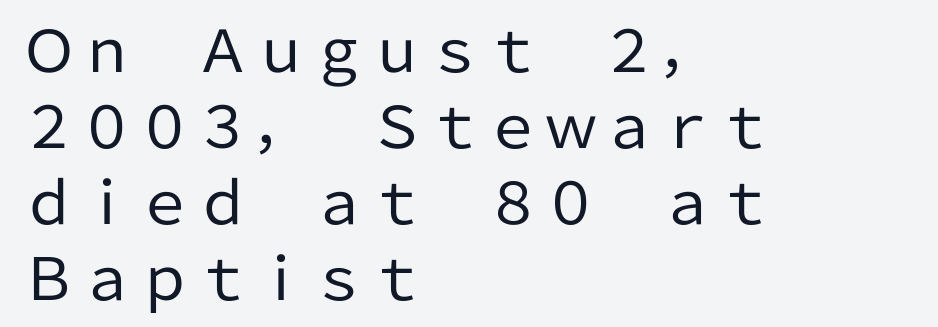
{"serif": "no", "italic": "no", "bold": "no", "weight": "regular", "width": "normal", "stroke_contrast": "low", "x_height": "medium", "monospaced": "no", "underline": "no", "align": "left", "line_spacing": "normal", "line_spacing_ratio": 1.31, "letter_spacing": "normal", "letter_spacing_em": 0.0, "glyph_px": 58}
